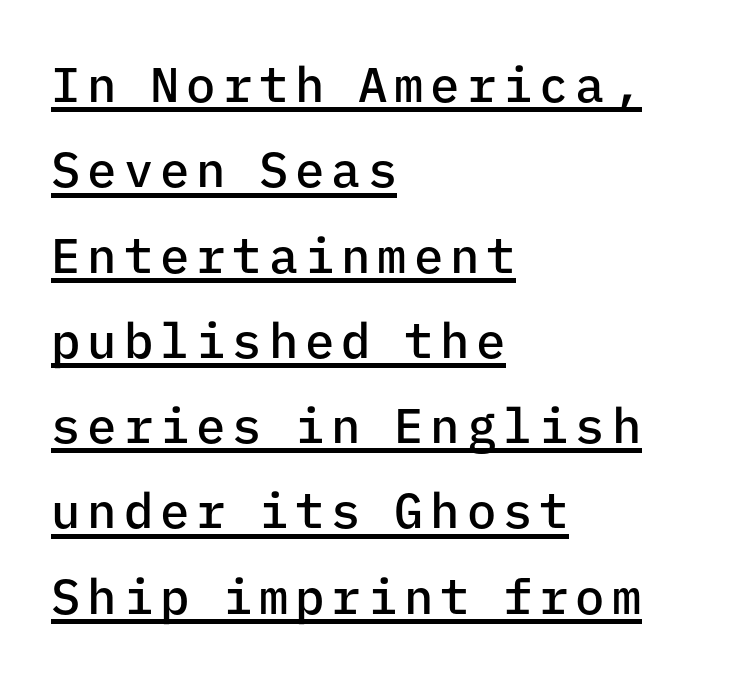
{"serif": "no", "italic": "no", "bold": "semi", "weight": "semibold", "width": "normal", "stroke_contrast": "low", "x_height": "medium", "monospaced": "yes", "underline": "yes", "align": "left", "line_spacing_ratio": 1.74, "glyph_px": 49}
